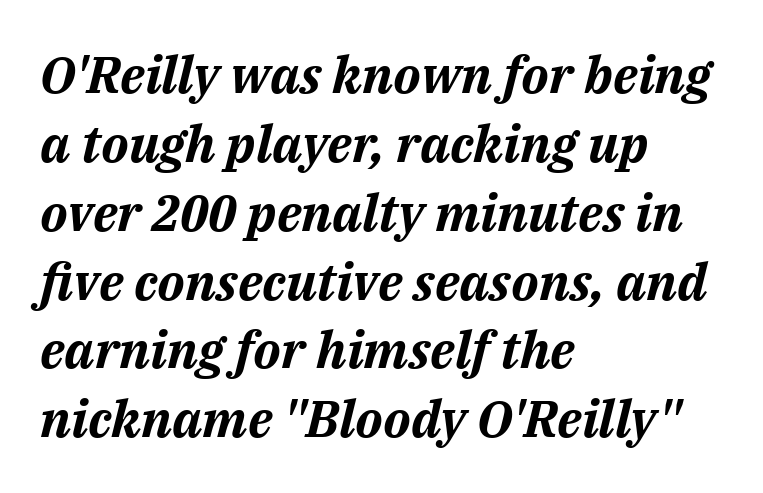
Rows of type keep a routine distance in the vertical direction. In terms of posture, this sample is oblique. Is the type bold? Yes — the strokes are clearly thick and heavy. Descender tails drop into unmarked territory. Spacing verdict: proportional, widths tailored to each character. Nothing unusual about the tracking: characters are spaced as the font intends.
